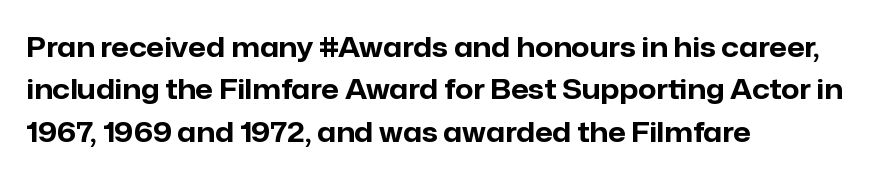
The image shows 28 px bold sans-serif type, upright; set left-aligned, normal line spacing (1.51x), normal letter spacing, not underlined; low stroke contrast and a medium x-height.
